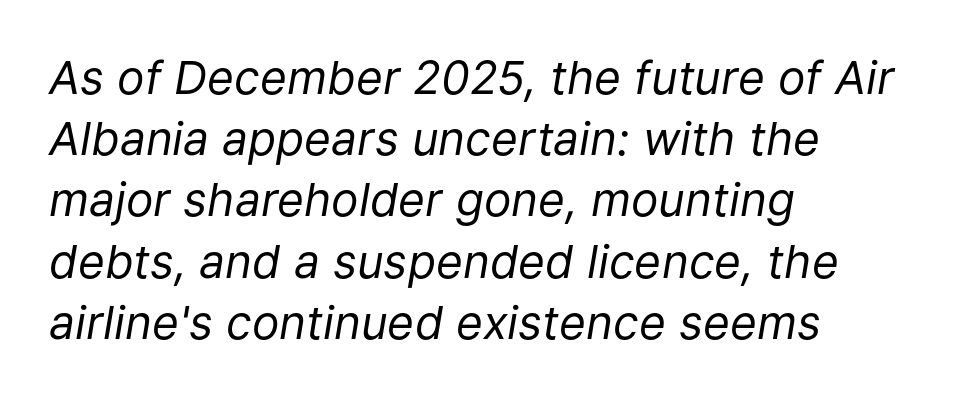
Reading down the column, the eye jumps a familiar distance to each next line. The whole block is typeset with a tilt. Type without underlining. Notice how the passage keeps a crisp vertical edge on the left only.
